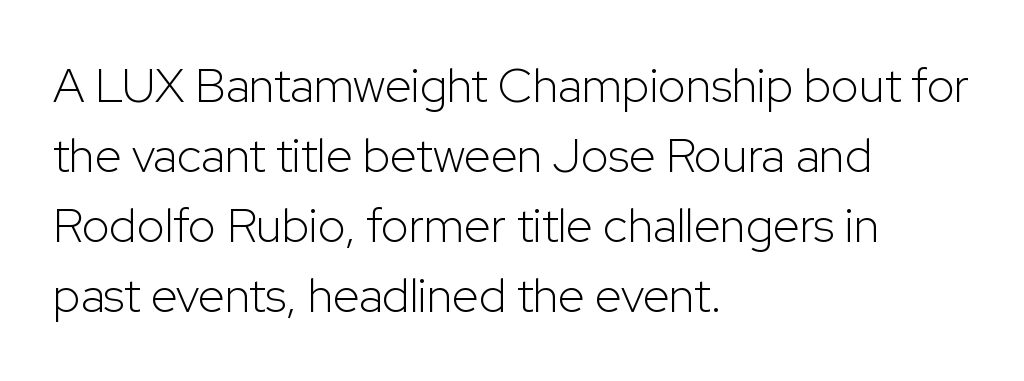
Evenly set lines give the paragraph a standard silhouette. The designer went with a sans here, leaving each stem footless. The zone under the glyphs is completely vacant. You could not count columns in this text — the font is proportionally spaced. Compared with typical body copy, the letter spacing here is the same. The type sits square on the baseline with zero lean.
